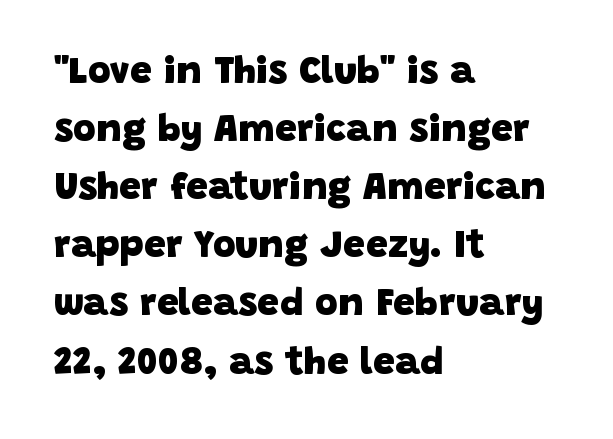
The image shows 39 px heavy sans-serif type; set left-aligned, normal line spacing (1.49x), normal letter spacing, not underlined; low stroke contrast and a large x-height.
